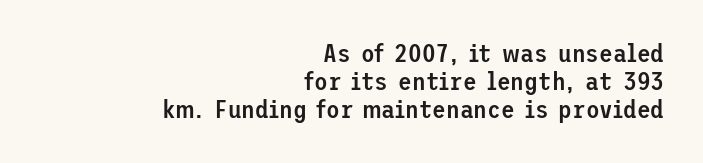
{"italic": "no", "bold": "semi", "underline": "no", "align": "right", "line_spacing": "tight", "line_spacing_ratio": 1.12, "letter_spacing": "normal", "letter_spacing_em": 0.0, "glyph_px": 25}
